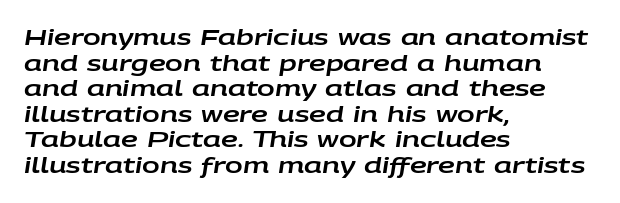
Q: Is the text italic (slanted)? A: Yes, it leans right by about 9 degrees.
Q: Is the text underlined? A: No.
Q: How is the paragraph aligned? A: Left-aligned.
Q: Is the spacing between letters normal or unusually wide? A: Normal.
